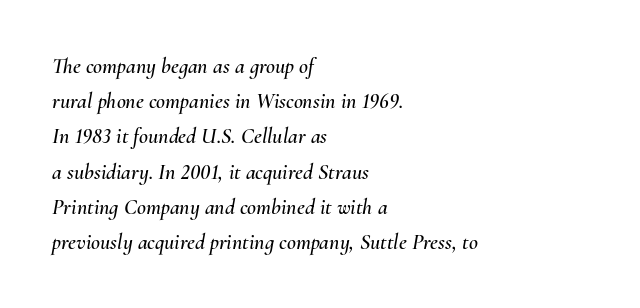
The image shows 22 px text type, italic (leaning right); set left-aligned, normal line spacing (1.6x), normal letter spacing, not underlined.
